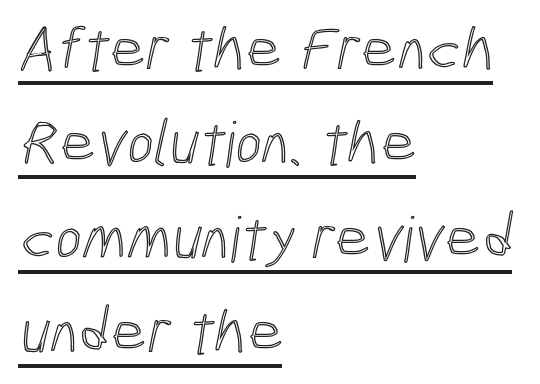
Q: Is the text underlined? A: Yes.
Q: How is the paragraph aligned? A: Left-aligned.
Q: Is the spacing between letters normal or unusually wide? A: Normal.
Q: Is the spacing between lines tight, normal or loose? A: Normal.
Q: Width (condensed, normal, or wide)? A: Condensed.
Q: x-height? A: Medium.
Q: Monospaced? A: No.
